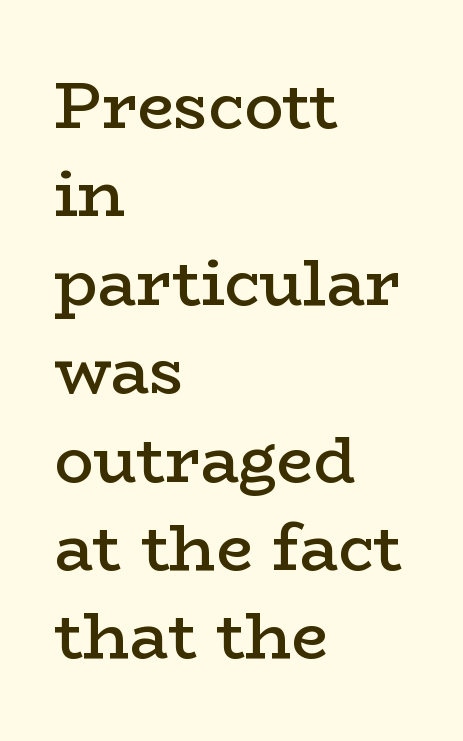
Quick note: not italic, upright. One glance says typical: line gaps are just what's usual. You can tell from the footed stems that serif type was used. The line texture is even and compact thanks to regular tracking.
